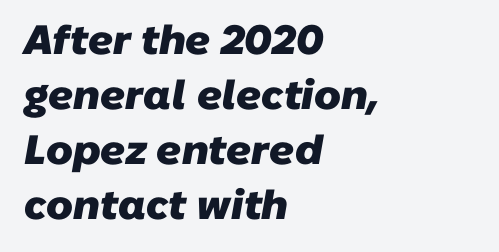
Tracking here is standard; glyphs follow each other at the usual distance. Spacing verdict: proportional, widths tailored to each character. As a designer I'd log this as weight 700, bold. The rows are spaced the way most documents space them. Reading down the block, your eye returns to a fixed left position each line.
